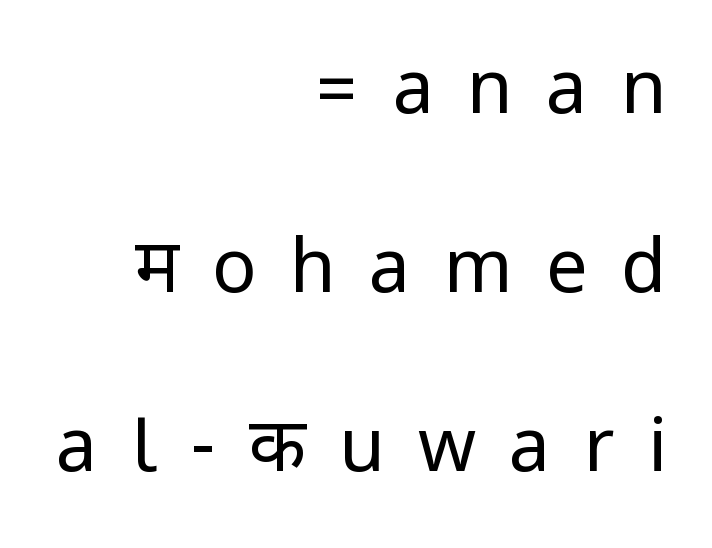
Loose tracking; the words dissolve into strings of separated letters. Unbolded letterforms with no extra heft. The paragraph has a hard right edge and a soft left edge. Plain, unruled lines of type. Posture: straight, roman, zero tilt.
